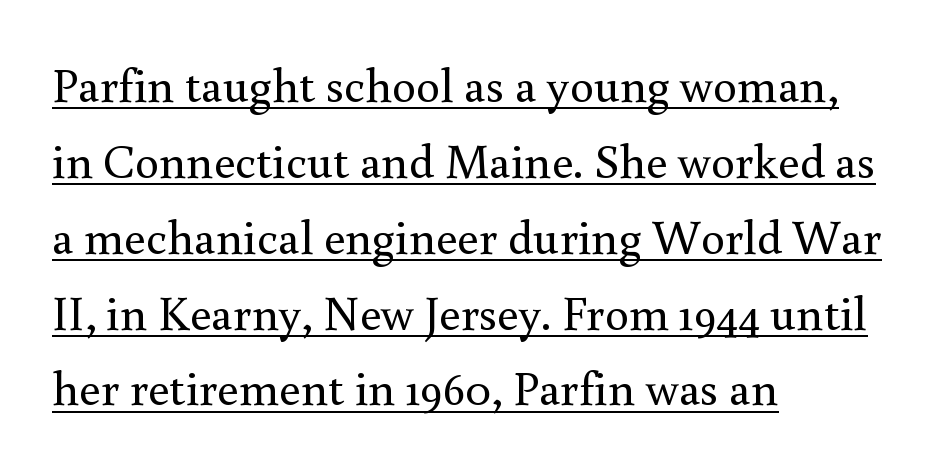
The letters carry serifs — small finishing strokes at the ends of their stems. Weight class: somewhere from thin through regular. Does a line run under the words? Yes, clearly. The paragraph shown leans on its left margin. The passage shown is typed in a proportional face where columns would drift. Characters remain perfectly vertical along every line.
